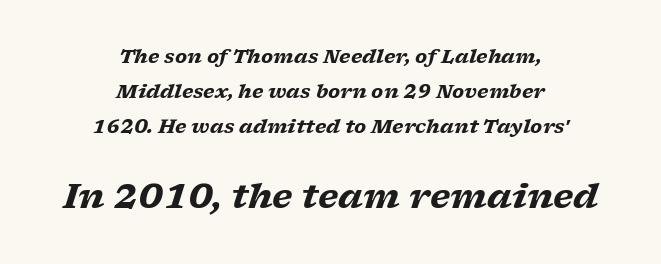
Heavy, bold letterforms. Type style note: has serifs. What stands out about the letter spacing? Nothing — it is the standard amount. Italic: yes, the glyphs are oblique.
